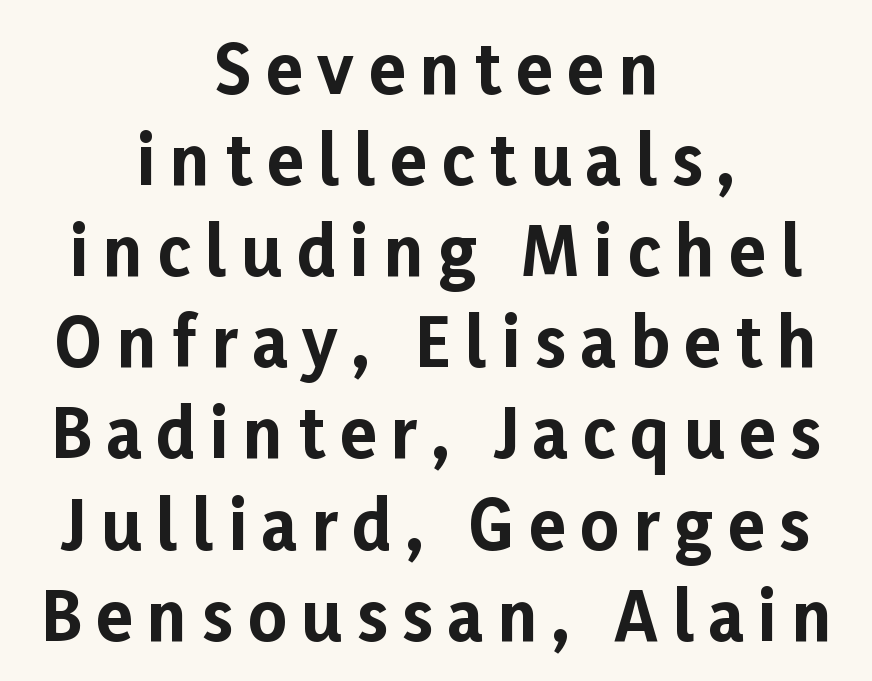
The passage shown is typed in a proportional face where columns would drift. Thick stems and heavy bowls — unmistakably bold. Leftover space on each line is divided equally before and after the words. Honestly, the letter spacing is so wide it's the main thing you notice. The passage shown stacks its lines at a standard gap.
